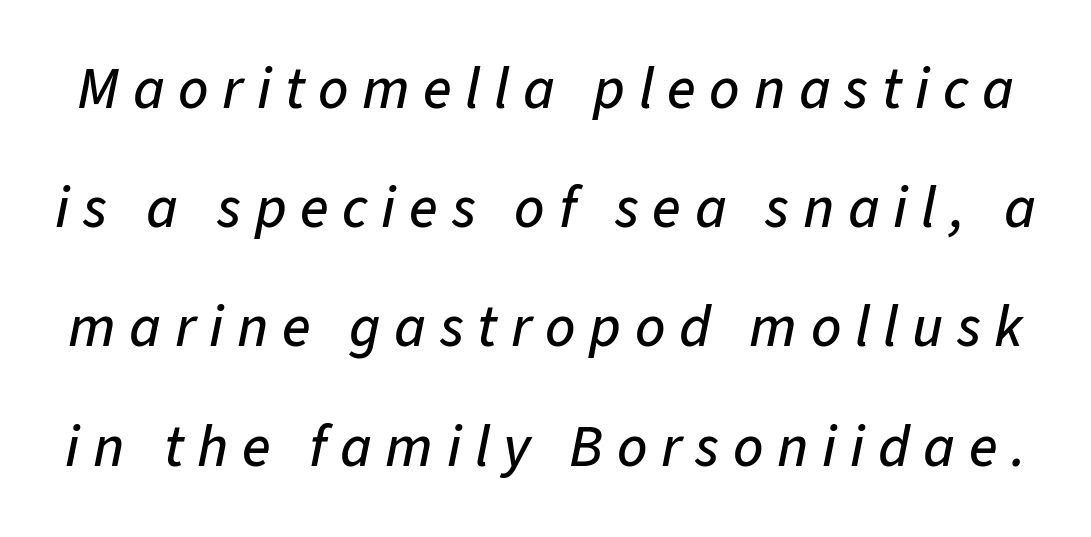
The image shows 59 px text type, italic (leaning right); set loose line spacing (2.02x), unusually wide letter spacing (+0.23 em), not underlined; low stroke contrast and a medium x-height.
